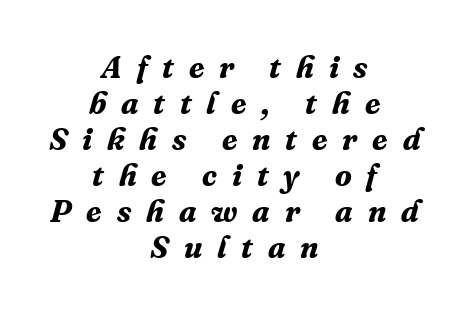
Each word looks stretched out because of the extra space between its letters. Old-style or modern, the face here clearly has serifs. These words are printed bold, with thick strokes throughout. Posture: slanted.
